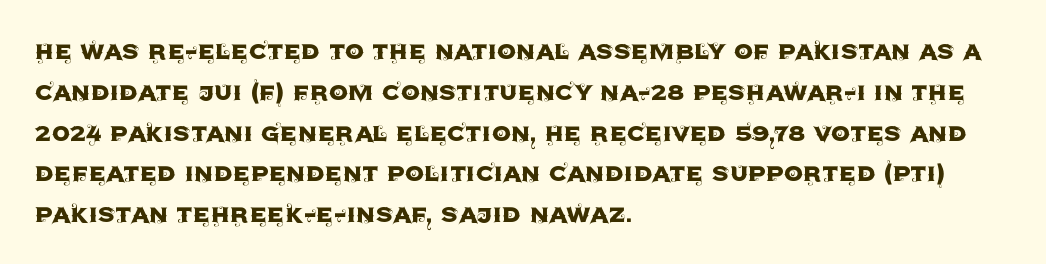
{"serif": "no", "italic": "no", "width": "normal", "x_height": "large", "monospaced": "no", "underline": "no", "align": "left", "line_spacing": "normal", "line_spacing_ratio": 1.36, "letter_spacing": "normal", "letter_spacing_em": 0.0, "glyph_px": 30}
